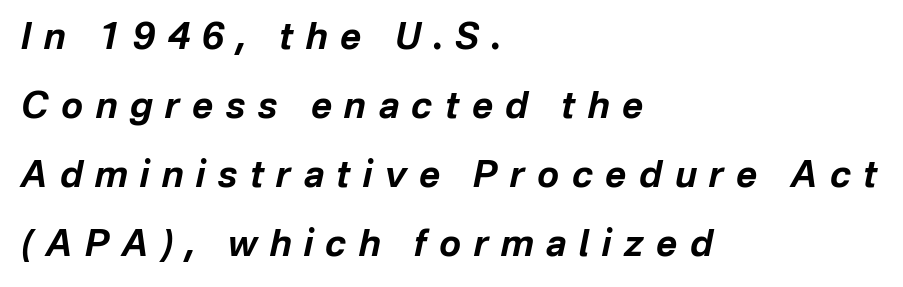
The image shows 36 px bold type, italic (leaning right); set left-aligned, loose line spacing (1.92x), unusually wide letter spacing (+0.35 em), not underlined; low stroke contrast and a medium x-height.
